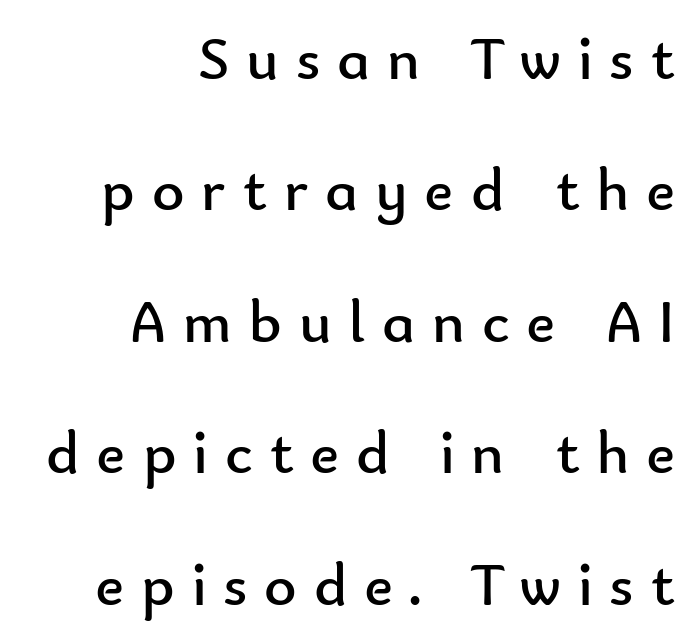
Q: Is the text bold? A: No.
Q: Is the text italic (slanted)? A: No, it is upright.
Q: Is the typeface a serif or a sans-serif typeface? A: Sans-serif.
Q: Is the text underlined? A: No.
Q: How is the paragraph aligned? A: Right-aligned.
Q: Is the spacing between letters normal or unusually wide? A: Unusually wide.
Q: Is the spacing between lines tight, normal or loose? A: Loose.
Q: Width (condensed, normal, or wide)? A: Normal.
Q: Stroke contrast? A: Low.
Q: x-height? A: Small.
Q: Monospaced? A: No.
